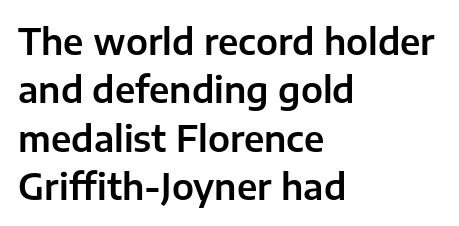
The image shows 35 px sans-serif type, upright; set left-aligned, normal line spacing (1.38x), normal letter spacing, not underlined; low stroke contrast and a medium x-height.
